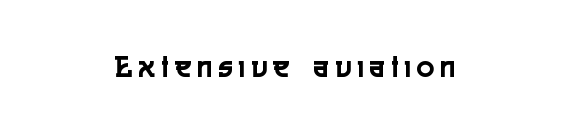
This sample uses a sans-serif face. Think of a printed novel: that variable character pitch is what you see here. Casual observation: everything's sitting right in the middle. Spacing between characters has been opened up far beyond the box default.
